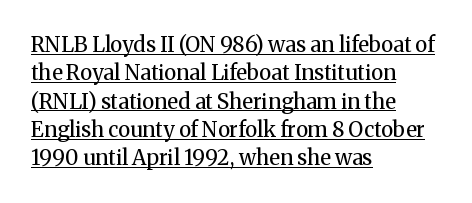
The image shows 21 px text type, upright; set left-aligned, normal line spacing (1.35x), normal letter spacing, underlined.
